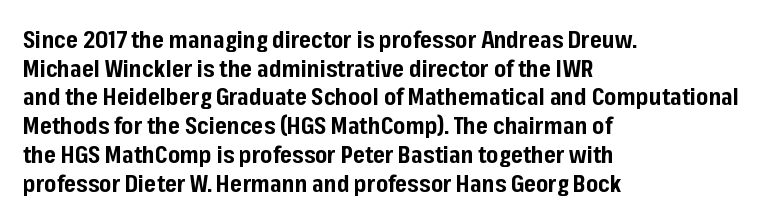
{"italic": "no", "bold": "yes", "underline": "no", "align": "left", "line_spacing": "normal", "line_spacing_ratio": 1.25, "letter_spacing": "normal", "letter_spacing_em": 0.0, "glyph_px": 23}
